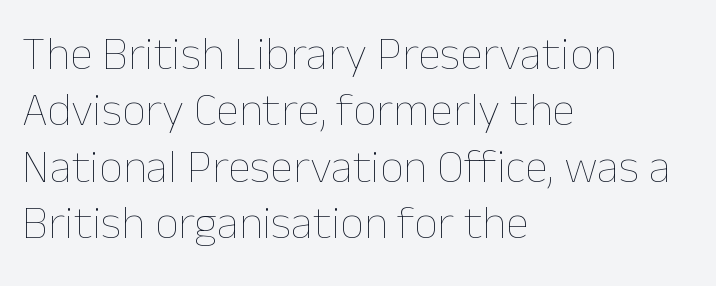
Q: Is the text bold? A: No.
Q: Is the text italic (slanted)? A: No, it is upright.
Q: Is the text underlined? A: No.
Q: How is the paragraph aligned? A: Left-aligned.
Q: Is the spacing between letters normal or unusually wide? A: Normal.
Q: Width (condensed, normal, or wide)? A: Normal.
Q: Stroke contrast? A: Low.
Q: x-height? A: Medium.
Q: Monospaced? A: No.
